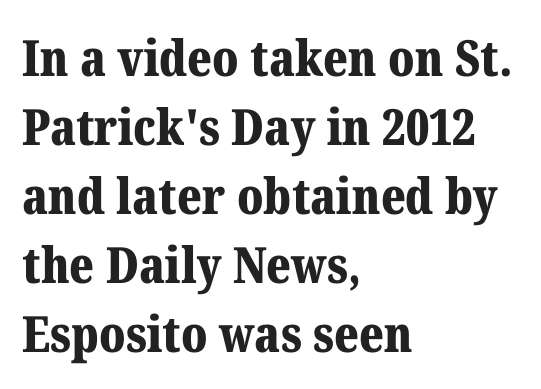
Underlining? Definitely not there. A typesetter would mark this as roman, not italic. Tracking value appears to be zero — textbook default spacing. This sample is left-justified, so line endings fall wherever the words run out.
